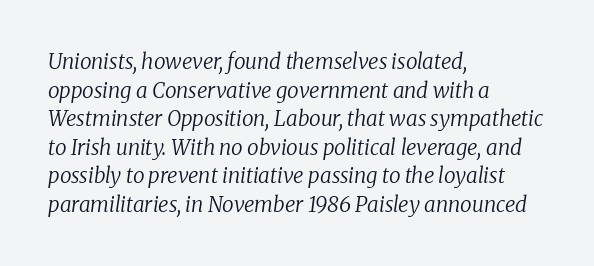
{"italic": "yes", "lean": "right", "slant_degrees": 8, "bold": "no", "underline": "no", "align": "left", "line_spacing": "normal", "line_spacing_ratio": 1.36, "letter_spacing": "normal", "letter_spacing_em": 0.0, "glyph_px": 21}
